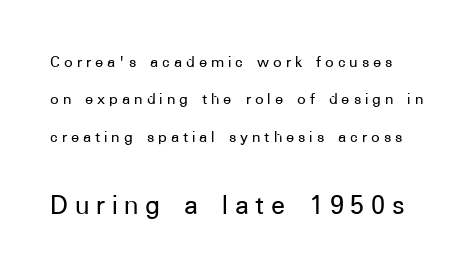
Here the designer chose a conventional face with non-uniform glyph widths. The letters are spread apart with noticeably loose tracking. This sample trades compactness for vertical openness between lines. A bare baseline throughout the passage. Grotesque or geometric, the face here clearly has no serifs. Italic? Not at all — the glyphs are vertical.
